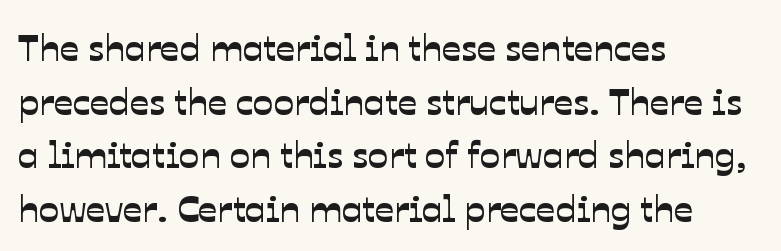
The image shows 38 px sans-serif type; set left-aligned, normal line spacing (1.41x), normal letter spacing, not underlined; low stroke contrast and a medium x-height.
